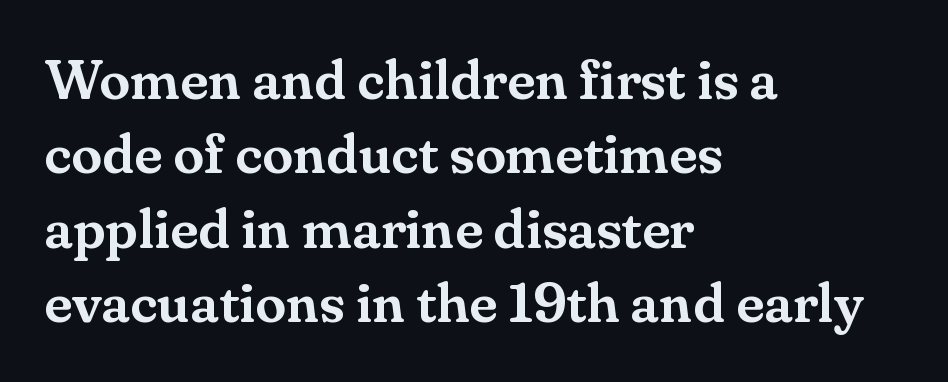
Q: Is the text italic (slanted)? A: No, it is upright.
Q: Is the typeface a serif or a sans-serif typeface? A: Serif.
Q: Is the text underlined? A: No.
Q: How is the paragraph aligned? A: Left-aligned.
Q: Is the spacing between letters normal or unusually wide? A: Normal.
Q: Is the spacing between lines tight, normal or loose? A: Normal.
Q: Width (condensed, normal, or wide)? A: Normal.
Q: Stroke contrast? A: Medium.
Q: x-height? A: Small.
Q: Monospaced? A: No.
